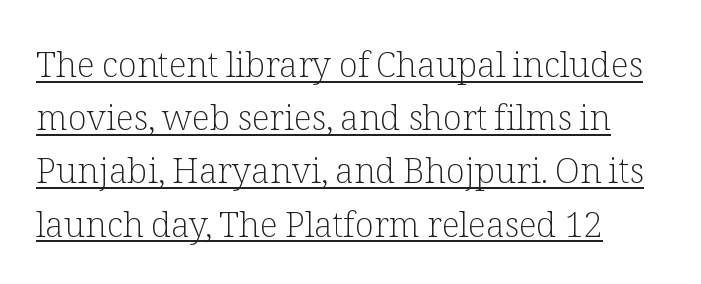
The image shows 35 px light serif type, upright; set normal line spacing (1.52x), normal letter spacing, underlined; low stroke contrast and a medium x-height.
